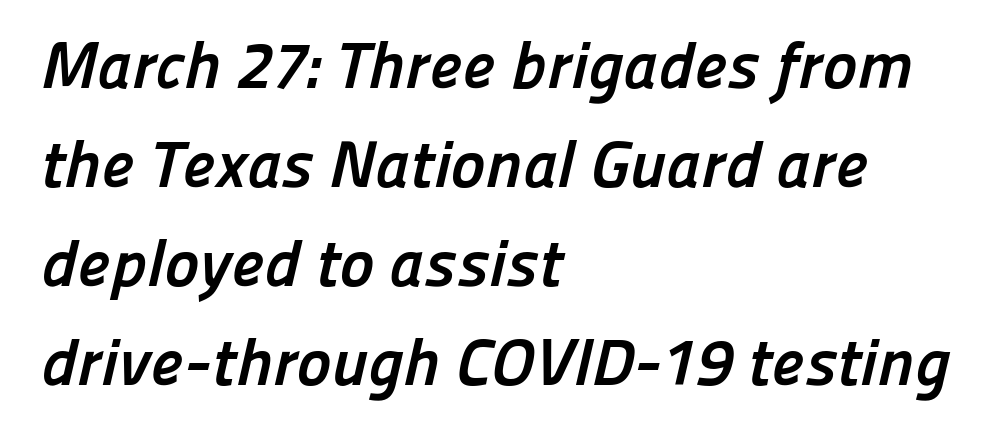
The image shows 66 px semibold sans-serif type; set left-aligned, normal line spacing (1.5x), normal letter spacing, not underlined; low stroke contrast and a medium x-height.
